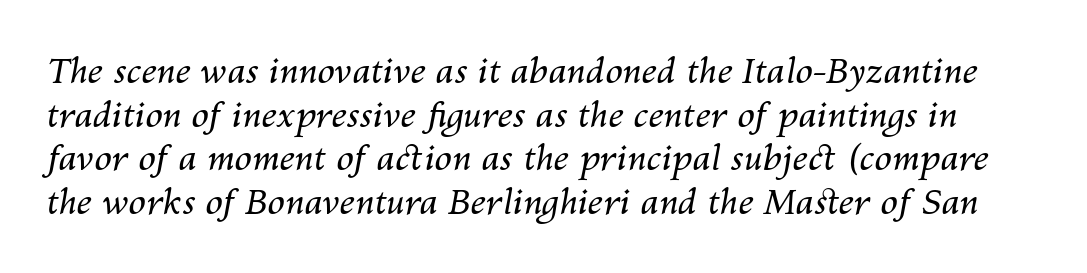
Q: Is the text bold? A: No.
Q: Is the text italic (slanted)? A: Yes, it leans right by about 10 degrees.
Q: Is the text underlined? A: No.
Q: Is the spacing between letters normal or unusually wide? A: Normal.
Q: Is the spacing between lines tight, normal or loose? A: Normal.
Q: Width (condensed, normal, or wide)? A: Normal.
Q: Stroke contrast? A: Medium.
Q: x-height? A: Medium.
Q: Monospaced? A: No.
